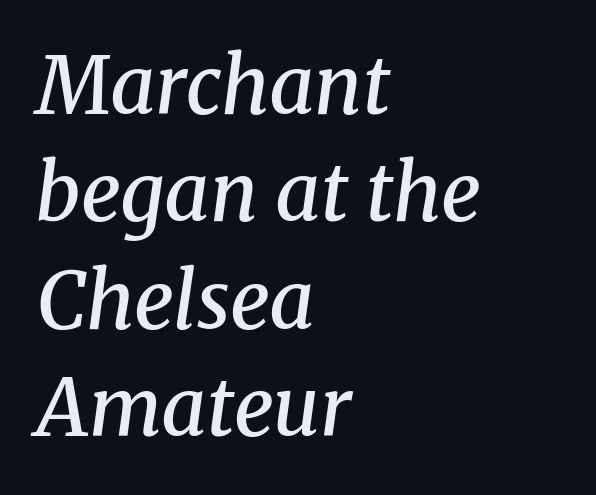
The image shows 79 px semibold serif type, italic (leaning right); set left-aligned, normal line spacing (1.36x), normal letter spacing, not underlined; medium stroke contrast and a medium x-height.
